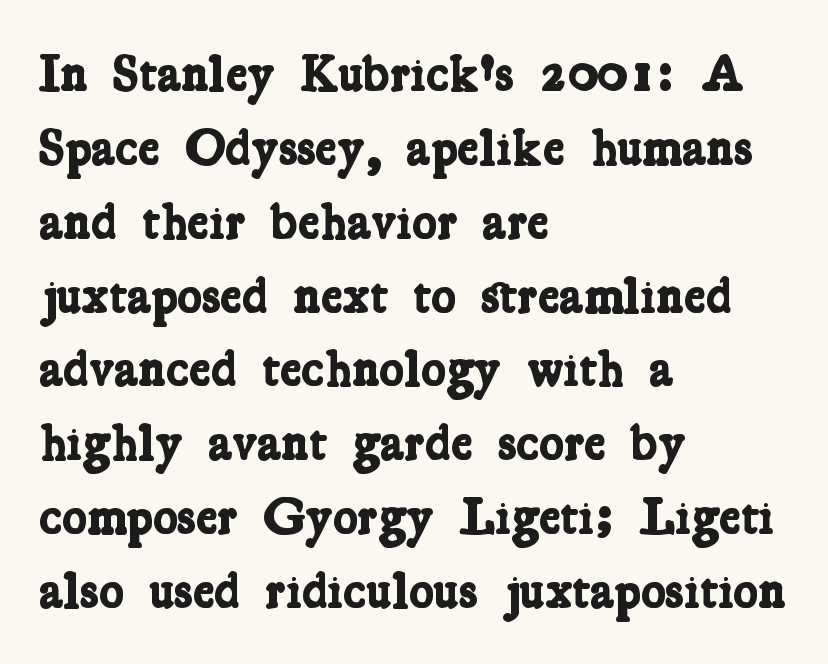
The image shows 52 px bold, condensed serif type; set left-aligned, normal line spacing (1.42x), normal letter spacing, not underlined; low stroke contrast and a medium x-height.
